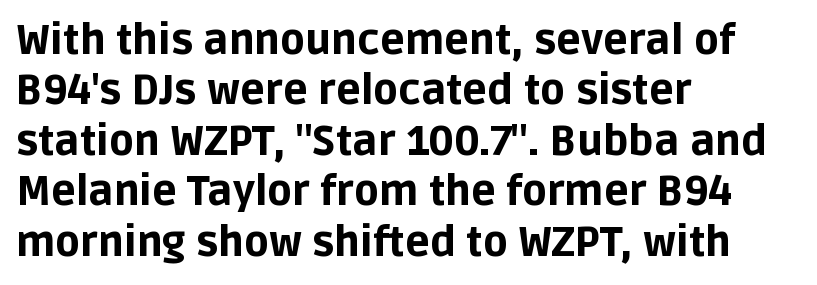
The axis of the letterforms is exactly vertical. Its strokes are broad and dark, the hallmark of bold type. Type style note: lacks serifs. Bare-footed words on every line. There is no visible air inserted between adjacent glyphs.
